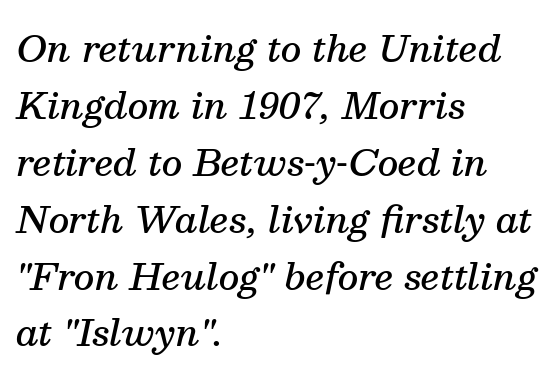
{"serif": "yes", "italic": "yes", "lean": "right", "slant_degrees": 13, "bold": "semi", "weight": "semibold", "width": "normal", "stroke_contrast": "medium", "x_height": "medium", "monospaced": "no", "underline": "no", "align": "left", "line_spacing": "normal", "line_spacing_ratio": 1.58, "letter_spacing": "normal", "letter_spacing_em": 0.0, "glyph_px": 36}
